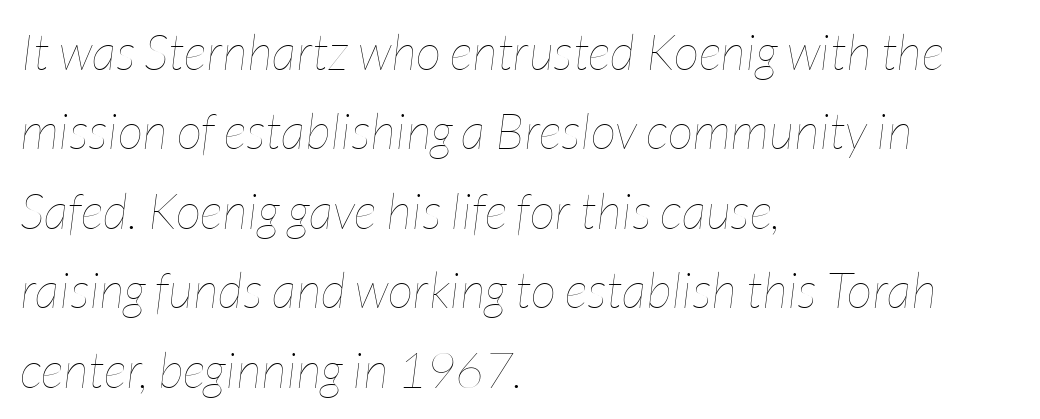
Q: Is the text bold? A: No.
Q: Is the text italic (slanted)? A: Yes, it leans right by about 7 degrees.
Q: Is the text underlined? A: No.
Q: How is the paragraph aligned? A: Left-aligned.
Q: Is the spacing between letters normal or unusually wide? A: Normal.
Q: Is the spacing between lines tight, normal or loose? A: Normal.
Q: Width (condensed, normal, or wide)? A: Condensed.
Q: Stroke contrast? A: Low.
Q: x-height? A: Medium.
Q: Monospaced? A: No.
